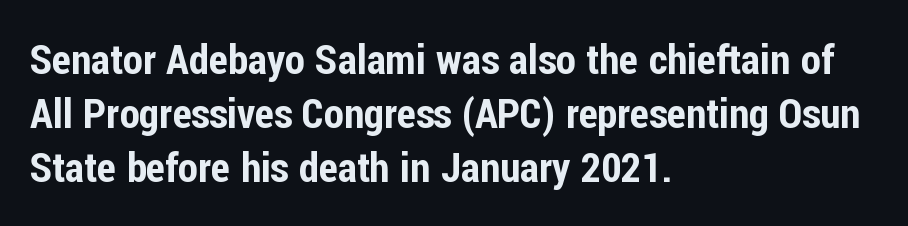
{"serif": "no", "italic": "no", "width": "condensed", "stroke_contrast": "low", "x_height": "medium", "monospaced": "no", "underline": "no", "align": "left", "line_spacing": "normal", "line_spacing_ratio": 1.32, "letter_spacing": "normal", "letter_spacing_em": 0.0, "glyph_px": 41}
